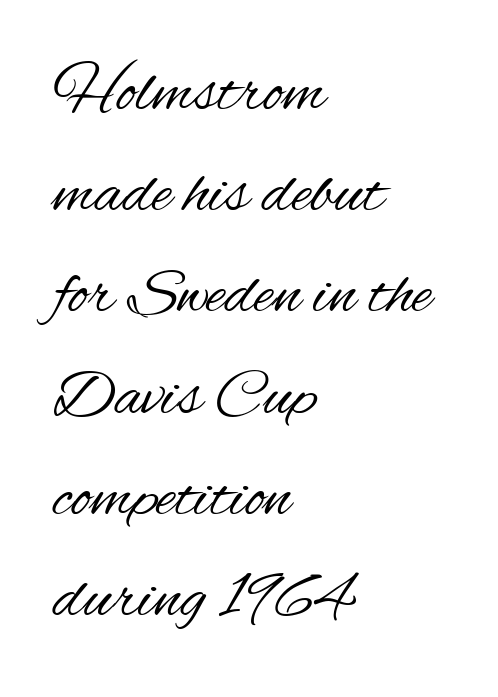
Q: Is the text bold? A: No.
Q: Is the text italic (slanted)? A: Yes.
Q: Is the typeface a serif or a sans-serif typeface? A: Sans-serif.
Q: Is the text underlined? A: No.
Q: How is the paragraph aligned? A: Left-aligned.
Q: Is the spacing between letters normal or unusually wide? A: Normal.
Q: Is the spacing between lines tight, normal or loose? A: Normal.
Q: Width (condensed, normal, or wide)? A: Condensed.
Q: Stroke contrast? A: Medium.
Q: x-height? A: Small.
Q: Monospaced? A: No.
